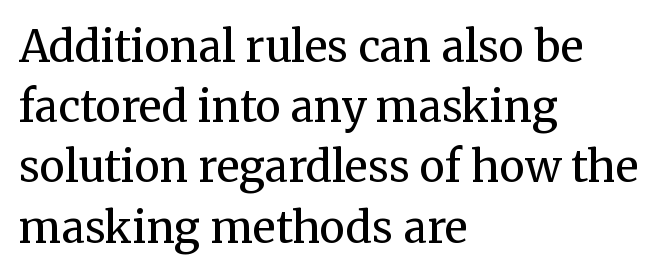
Q: Is the text bold? A: No.
Q: Is the text italic (slanted)? A: No, it is upright.
Q: Is the typeface a serif or a sans-serif typeface? A: Serif.
Q: Is the text underlined? A: No.
Q: How is the paragraph aligned? A: Left-aligned.
Q: Is the spacing between letters normal or unusually wide? A: Normal.
Q: Is the spacing between lines tight, normal or loose? A: Normal.
Q: Width (condensed, normal, or wide)? A: Normal.
Q: Stroke contrast? A: Medium.
Q: x-height? A: Medium.
Q: Monospaced? A: No.
